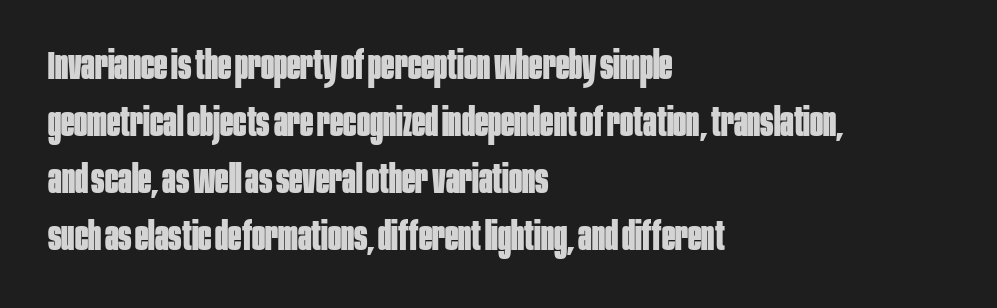
The image shows 39 px bold, condensed sans-serif type, upright; set left-aligned, normal line spacing (1.46x), normal letter spacing, not underlined; low stroke contrast and a large x-height.
